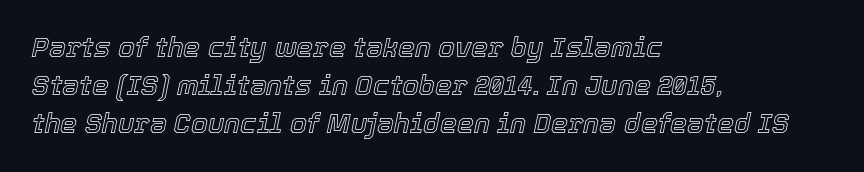
The image shows 27 px text type, italic (leaning right); set left-aligned, normal line spacing (1.41x), normal letter spacing, not underlined.
